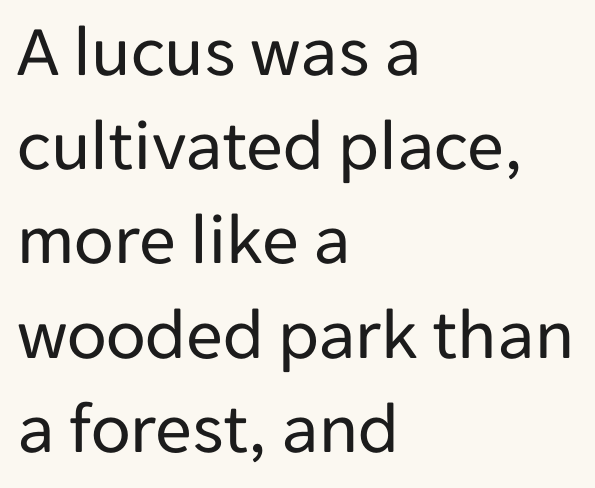
The image shows 73 px regular-weight sans-serif type, upright; set left-aligned, normal line spacing (1.29x), normal letter spacing, not underlined; low stroke contrast and a medium x-height.
